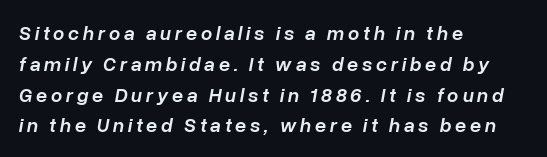
{"italic": "yes", "lean": "right", "slant_degrees": 10, "bold": "semi", "underline": "no", "align": "left", "line_spacing": "normal", "line_spacing_ratio": 1.54, "glyph_px": 20}
